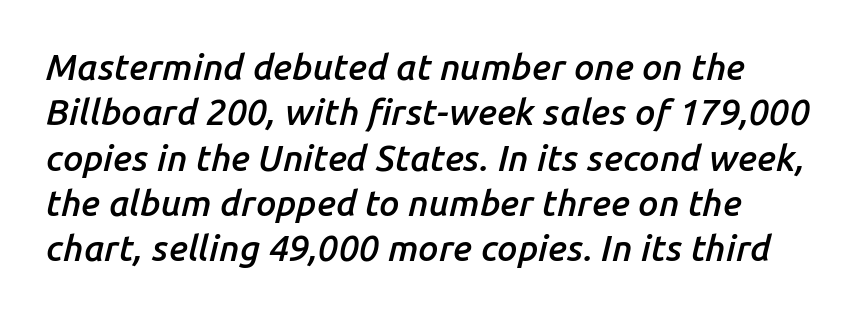
Varying glyph widths throughout — classic text-font behaviour. In terms of leading, this rendering sits right in the middle. Here the glyphs are tracked normally, forming tight word shapes. Underline: absent. The font's italic variant was chosen for this text.
